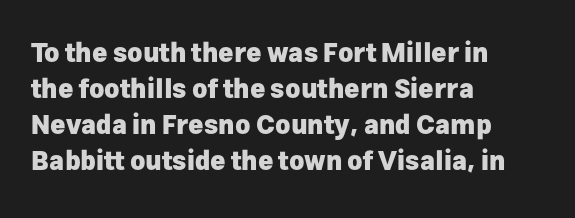
{"italic": "no", "bold": "yes", "underline": "no", "align": "left", "line_spacing": "normal", "line_spacing_ratio": 1.39, "letter_spacing": "normal", "letter_spacing_em": 0.0, "glyph_px": 26}
